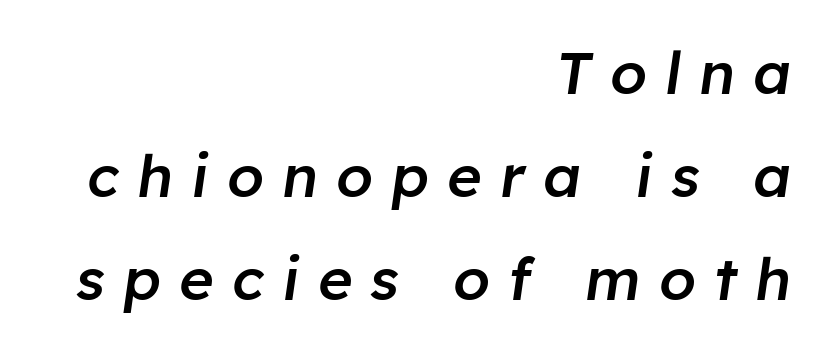
{"italic": "yes", "lean": "right", "slant_degrees": 8, "bold": "semi", "weight": "semibold", "width": "normal", "stroke_contrast": "low", "x_height": "medium", "monospaced": "no", "underline": "no", "align": "right", "line_spacing_ratio": 1.75, "letter_spacing": "wide", "letter_spacing_em": 0.31, "glyph_px": 59}
